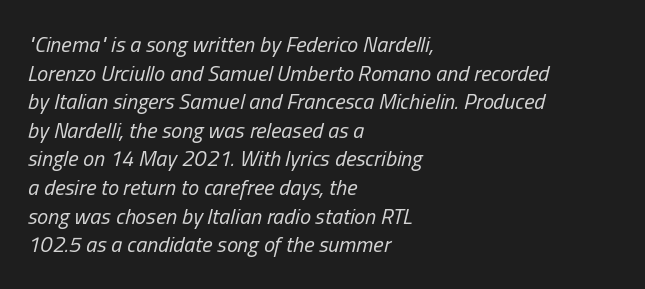
{"italic": "yes", "lean": "right", "slant_degrees": 13, "bold": "no", "underline": "no", "align": "left", "line_spacing": "normal", "line_spacing_ratio": 1.3, "letter_spacing": "normal", "letter_spacing_em": 0.0, "glyph_px": 22}
